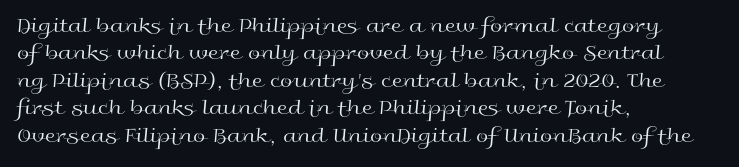
Counters stay open thanks to moderate or lighter strokes. All the whitespace from short lines collects on the right. Normally led — the rows are evenly, conventionally spaced. The glyphs are unaccompanied by any horizontal stroke below them.
